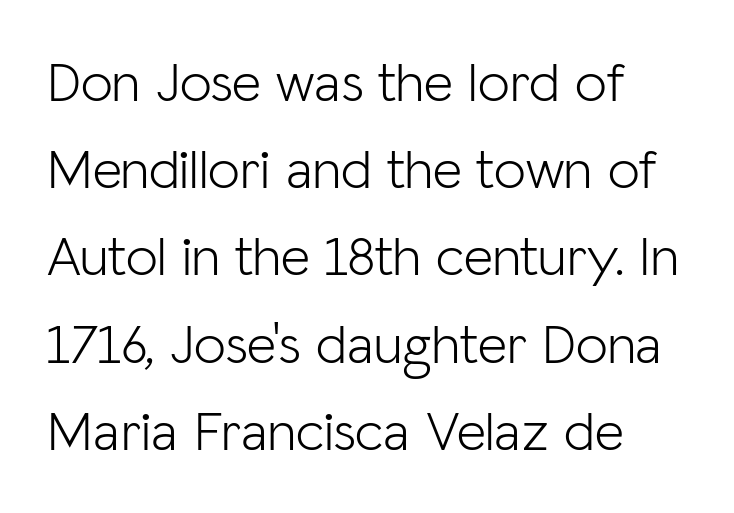
The image shows 57 px light sans-serif type, upright; set normal line spacing (1.53x), normal letter spacing, not underlined; low stroke contrast and a medium x-height.
